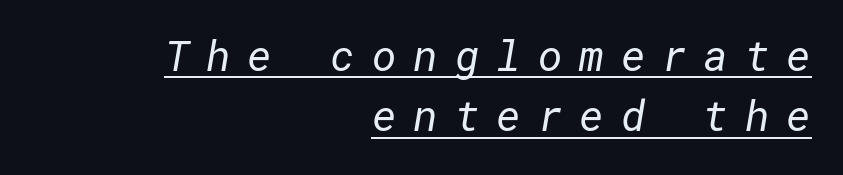
Q: Is the text bold? A: No.
Q: Is the typeface a serif or a sans-serif typeface? A: Sans-serif.
Q: Is the text underlined? A: Yes.
Q: How is the paragraph aligned? A: Right-aligned.
Q: Is the spacing between letters normal or unusually wide? A: Unusually wide.
Q: Is the spacing between lines tight, normal or loose? A: Normal.
Q: Width (condensed, normal, or wide)? A: Normal.
Q: Stroke contrast? A: Low.
Q: x-height? A: Medium.
